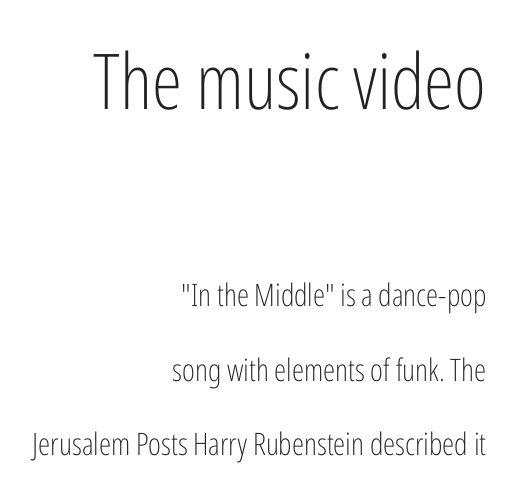
The image shows 77 px light, condensed sans-serif type, upright; set right-aligned, loose line spacing (2.4x), normal letter spacing, not underlined; the first (top) block is 2.48x larger; low stroke contrast and a medium x-height.
